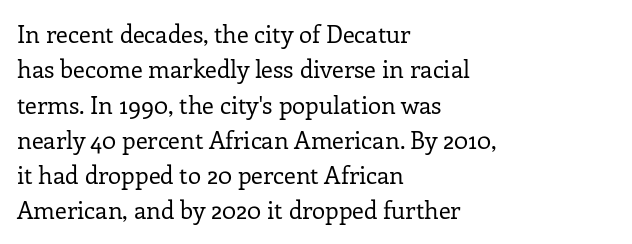
Q: Is the text bold? A: No.
Q: Is the text italic (slanted)? A: No, it is upright.
Q: Is the text underlined? A: No.
Q: How is the paragraph aligned? A: Left-aligned.
Q: Is the spacing between letters normal or unusually wide? A: Normal.
Q: Is the spacing between lines tight, normal or loose? A: Normal.
